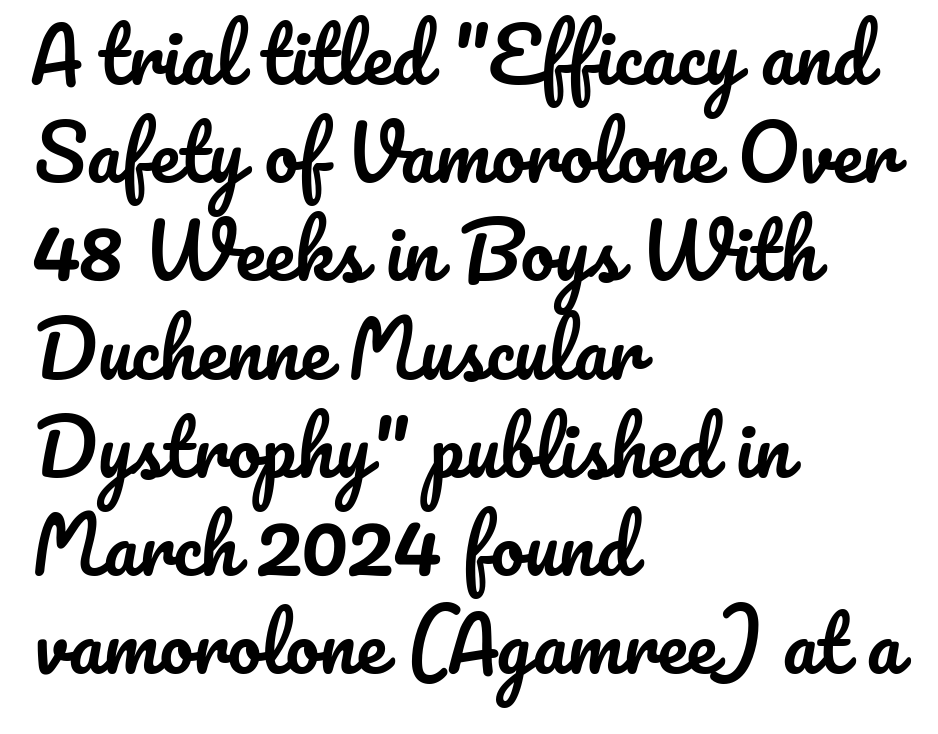
The face used here is rendered with its standard letterfit. Think of a printed novel: that variable character pitch is what you see here. Notice how the passage keeps a crisp vertical edge on the left only. Summary of vertical rhythm: regular, with standard interline spacing. Has an underline been added? It has not.
